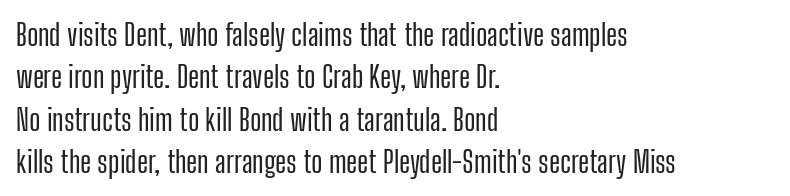
Nobody drew a line under any word here. These lines keep a tight, regular rhythm from letter to letter. Varying glyph widths throughout — classic text-font behaviour. The letters stand upright; this is a roman face. Caption: multi-line text, flush left, ragged right. Leading matches the norm, producing a regular column.
